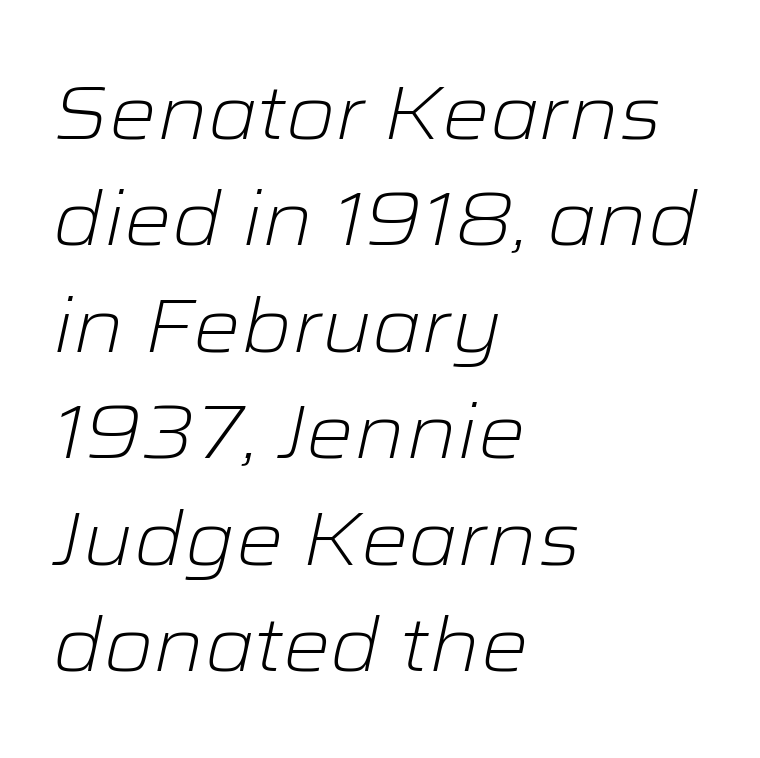
The image shows 75 px light, wide type, italic (leaning right); set left-aligned, normal line spacing (1.42x), normal letter spacing, not underlined; low stroke contrast and a medium x-height.
